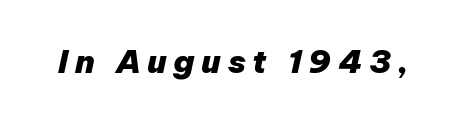
The line texture is sparse and dotted thanks to wide tracking. Looks like regular typesetting: each glyph gets only the width it needs. The typography opts for an oblique posture over an upright one. Pretty heavy lettering here — definitely bold. Clear beneath every line of the passage.
